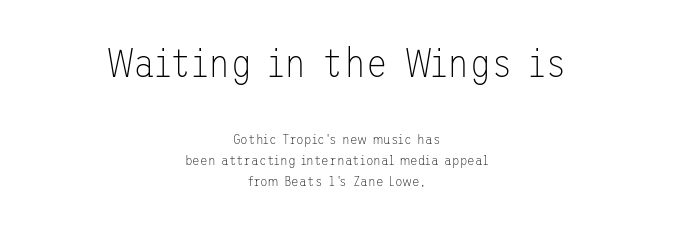
Q: Is the text bold? A: No.
Q: Is the text italic (slanted)? A: No, it is upright.
Q: Is the typeface a serif or a sans-serif typeface? A: Sans-serif.
Q: Is the text underlined? A: No.
Q: How is the paragraph aligned? A: Centered.
Q: Is the spacing between letters normal or unusually wide? A: Normal.
Q: Is the spacing between lines tight, normal or loose? A: Normal.
Q: Which block of text is set in a larger size, the first (top) or the second (bottom)? A: The first (top) one.
Q: Width (condensed, normal, or wide)? A: Normal.
Q: Stroke contrast? A: Low.
Q: x-height? A: Medium.
